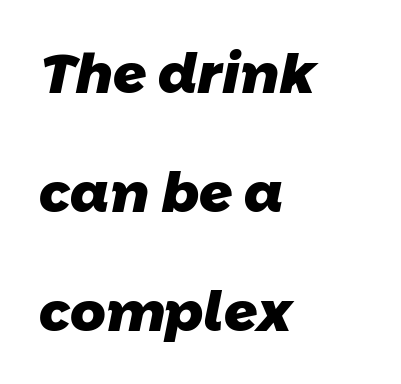
The image shows 55 px heavy sans-serif type; set left-aligned, loose line spacing (2.16x), normal letter spacing, not underlined; low stroke contrast and a medium x-height.
